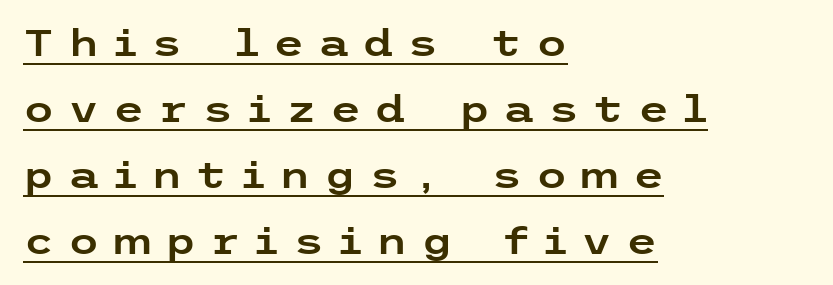
{"serif": "no", "italic": "no", "width": "wide", "stroke_contrast": "low", "x_height": "medium", "underline": "yes", "align": "left", "line_spacing_ratio": 1.83, "letter_spacing": "wide", "letter_spacing_em": 0.37, "glyph_px": 36}
